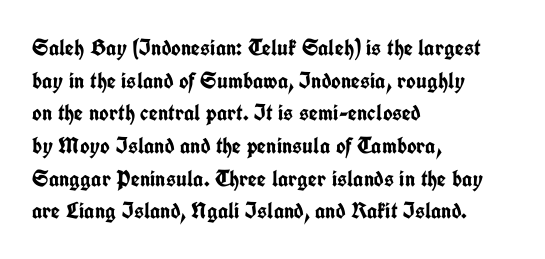
Here the glyphs are tracked normally, forming tight word shapes. One-word summary of the alignment: left. In terms of posture, this sample is upright. Notice how thick the strokes are: this is what a full bold looks like. The lines sit at an ordinary, default distance from one another.
